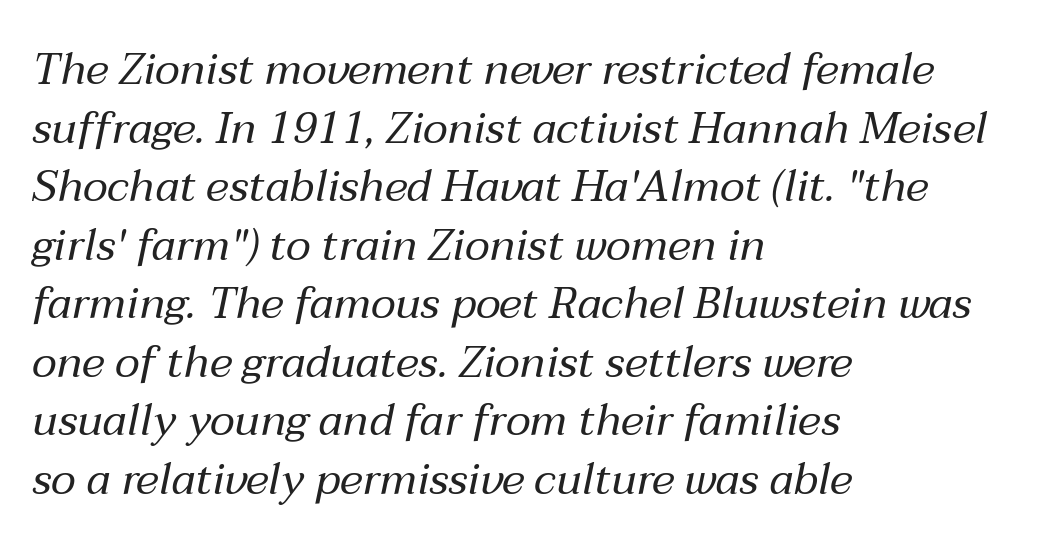
Q: Is the text bold? A: No.
Q: Is the text italic (slanted)? A: Yes, it leans right by about 12 degrees.
Q: Is the text underlined? A: No.
Q: How is the paragraph aligned? A: Left-aligned.
Q: Is the spacing between letters normal or unusually wide? A: Normal.
Q: Is the spacing between lines tight, normal or loose? A: Normal.
Q: Width (condensed, normal, or wide)? A: Normal.
Q: Stroke contrast? A: Medium.
Q: x-height? A: Medium.
Q: Monospaced? A: No.
